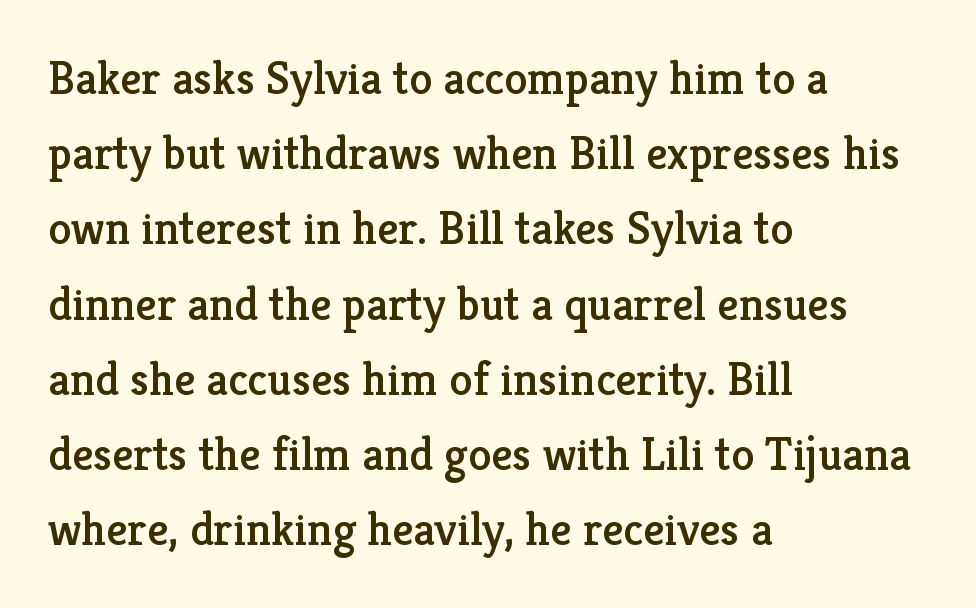
The image shows 47 px serif type, upright; set left-aligned, normal line spacing (1.6x), normal letter spacing, not underlined; low stroke contrast and a medium x-height.
